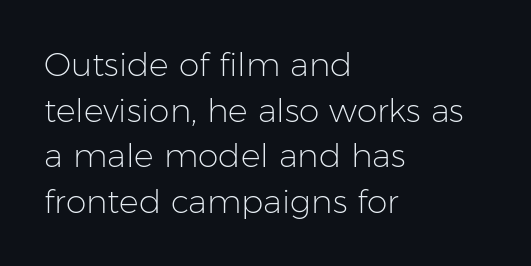
Q: Is the text bold? A: No.
Q: Is the text italic (slanted)? A: No, it is upright.
Q: Is the typeface a serif or a sans-serif typeface? A: Sans-serif.
Q: Is the text underlined? A: No.
Q: How is the paragraph aligned? A: Left-aligned.
Q: Is the spacing between letters normal or unusually wide? A: Normal.
Q: Is the spacing between lines tight, normal or loose? A: Normal.
Q: Width (condensed, normal, or wide)? A: Normal.
Q: Stroke contrast? A: Low.
Q: x-height? A: Medium.
Q: Monospaced? A: No.
